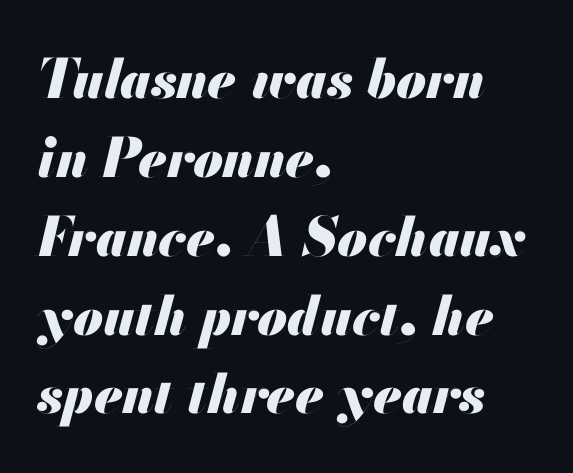
The image shows 54 px heavy type, italic (leaning right); set left-aligned, normal line spacing (1.46x), normal letter spacing, not underlined; medium stroke contrast and a small x-height.
